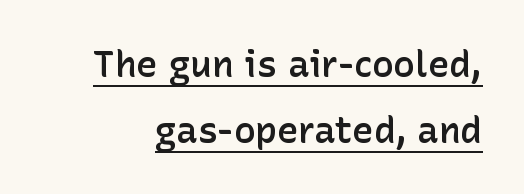
{"serif": "no", "italic": "no", "bold": "semi", "weight": "semibold", "width": "normal", "stroke_contrast": "low", "x_height": "medium", "monospaced": "no", "underline": "yes", "line_spacing_ratio": 1.82, "letter_spacing": "normal", "letter_spacing_em": 0.0, "glyph_px": 36}
